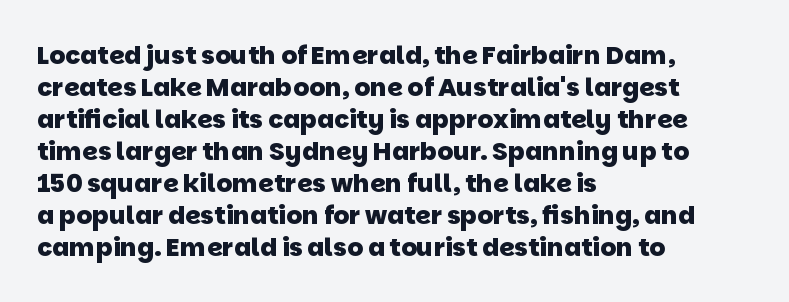
Q: Is the text bold? A: Yes.
Q: Is the text underlined? A: No.
Q: How is the paragraph aligned? A: Left-aligned.
Q: Is the spacing between letters normal or unusually wide? A: Normal.
Q: Is the spacing between lines tight, normal or loose? A: Normal.
